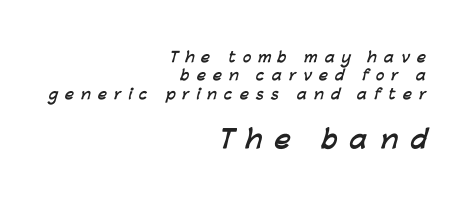
{"bold": "yes", "underline": "no", "align": "right", "line_spacing": "normal", "line_spacing_ratio": 1.31, "letter_spacing": "wide", "letter_spacing_em": 0.5, "larger_block": "second", "size_ratio": 1.79, "glyph_px": 25}
